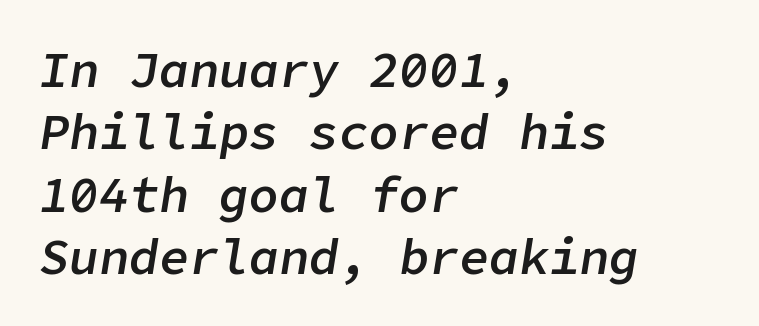
{"italic": "yes", "lean": "right", "slant_degrees": 9, "bold": "semi", "weight": "semibold", "width": "normal", "stroke_contrast": "low", "x_height": "medium", "underline": "no", "align": "left", "line_spacing": "normal", "line_spacing_ratio": 1.25, "letter_spacing": "normal", "letter_spacing_em": 0.0, "glyph_px": 50}
